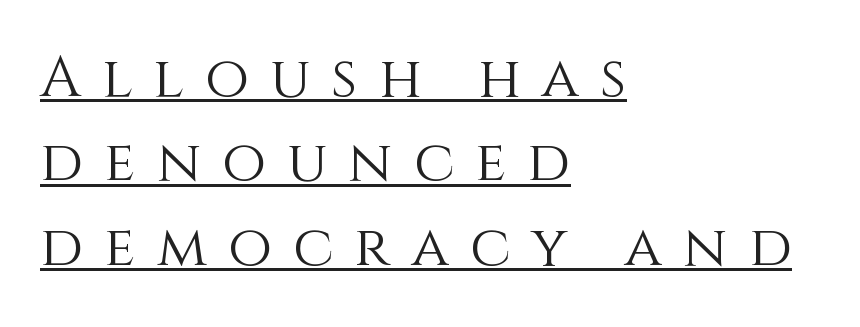
The image shows 57 px light type, upright; set left-aligned, normal line spacing (1.48x), unusually wide letter spacing (+0.37 em), underlined; a large x-height.
